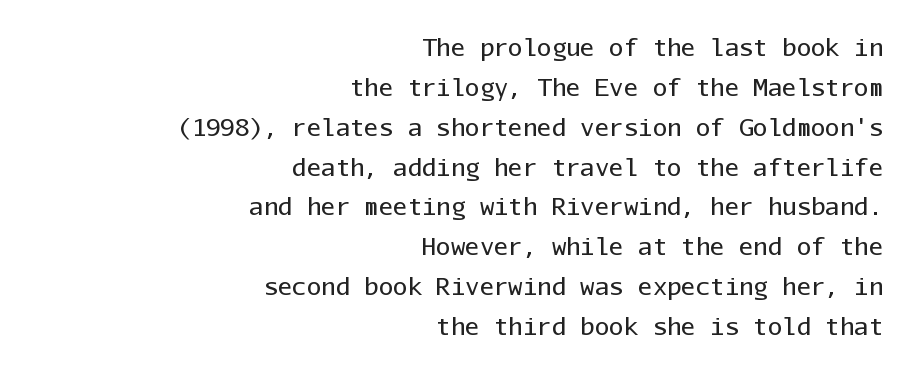
Q: Is the text bold? A: No.
Q: Is the text italic (slanted)? A: No, it is upright.
Q: Is the text underlined? A: No.
Q: How is the paragraph aligned? A: Right-aligned.
Q: Is the spacing between letters normal or unusually wide? A: Normal.
Q: Is the spacing between lines tight, normal or loose? A: Normal.
